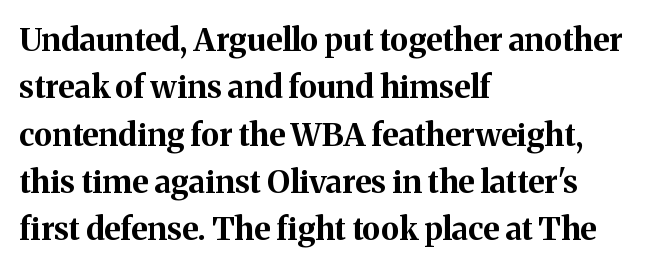
{"serif": "yes", "italic": "no", "bold": "yes", "weight": "bold", "width": "normal", "stroke_contrast": "medium", "x_height": "medium", "monospaced": "no", "underline": "no", "align": "left", "line_spacing": "normal", "line_spacing_ratio": 1.48, "letter_spacing": "normal", "letter_spacing_em": 0.0, "glyph_px": 32}
